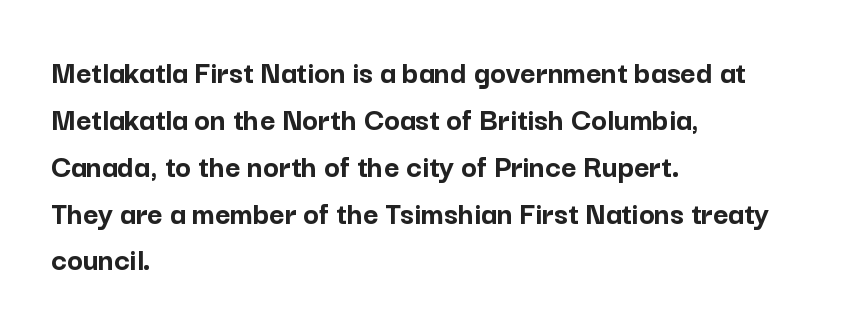
{"serif": "no", "italic": "no", "bold": "yes", "weight": "semibold", "width": "normal", "stroke_contrast": "low", "x_height": "medium", "monospaced": "no", "underline": "no", "align": "left", "line_spacing": "normal", "line_spacing_ratio": 1.42, "letter_spacing": "normal", "letter_spacing_em": 0.0, "glyph_px": 33}
